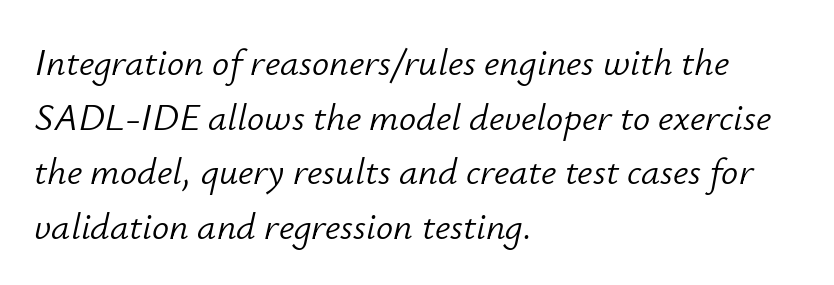
Q: Is the text bold? A: No.
Q: Is the text italic (slanted)? A: Yes, it leans right by about 12 degrees.
Q: Is the text underlined? A: No.
Q: How is the paragraph aligned? A: Left-aligned.
Q: Is the spacing between letters normal or unusually wide? A: Normal.
Q: Is the spacing between lines tight, normal or loose? A: Normal.
Q: Width (condensed, normal, or wide)? A: Normal.
Q: Stroke contrast? A: Low.
Q: x-height? A: Small.
Q: Monospaced? A: No.
